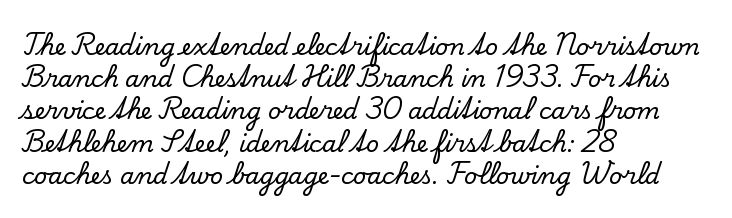
Q: Is the text italic (slanted)? A: Yes.
Q: Is the text underlined? A: No.
Q: How is the paragraph aligned? A: Left-aligned.
Q: Is the spacing between letters normal or unusually wide? A: Normal.
Q: Is the spacing between lines tight, normal or loose? A: Normal.
